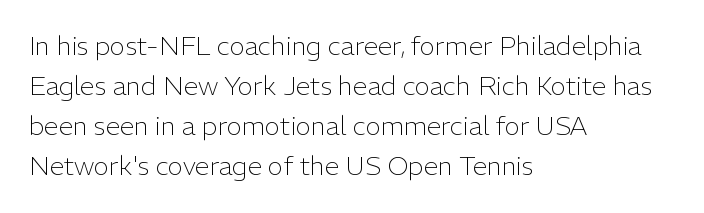
The image shows 26 px text type, upright; set left-aligned, normal line spacing (1.54x), normal letter spacing, not underlined.
